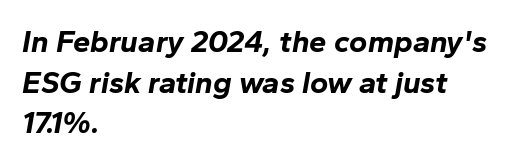
{"italic": "yes", "lean": "right", "slant_degrees": 10, "bold": "yes", "weight": "bold", "width": "normal", "stroke_contrast": "low", "x_height": "medium", "monospaced": "no", "underline": "no", "align": "left", "line_spacing": "normal", "line_spacing_ratio": 1.31, "letter_spacing": "normal", "letter_spacing_em": 0.0, "glyph_px": 31}
